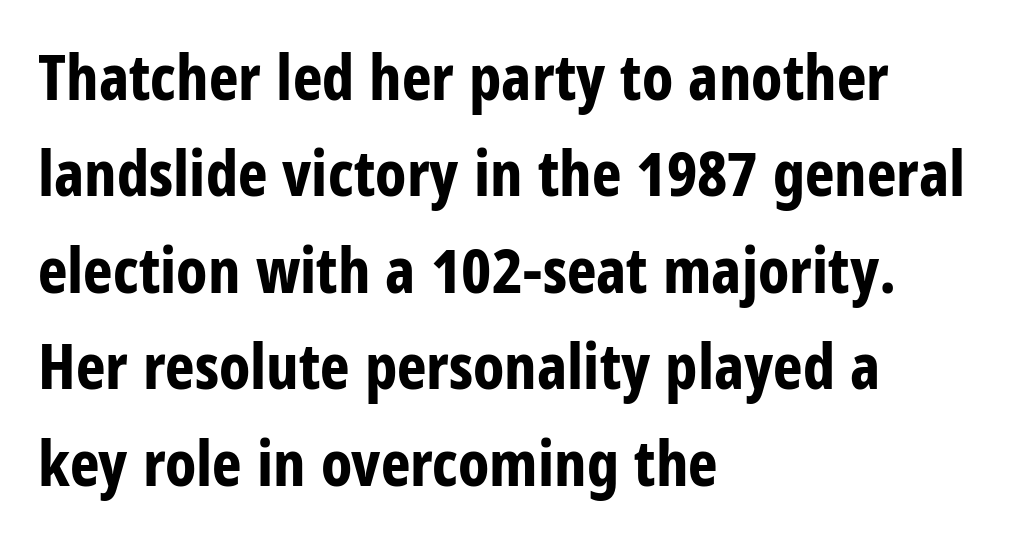
The image shows 63 px bold, condensed sans-serif type, upright; set left-aligned, normal line spacing (1.53x), normal letter spacing, not underlined; low stroke contrast and a large x-height.
